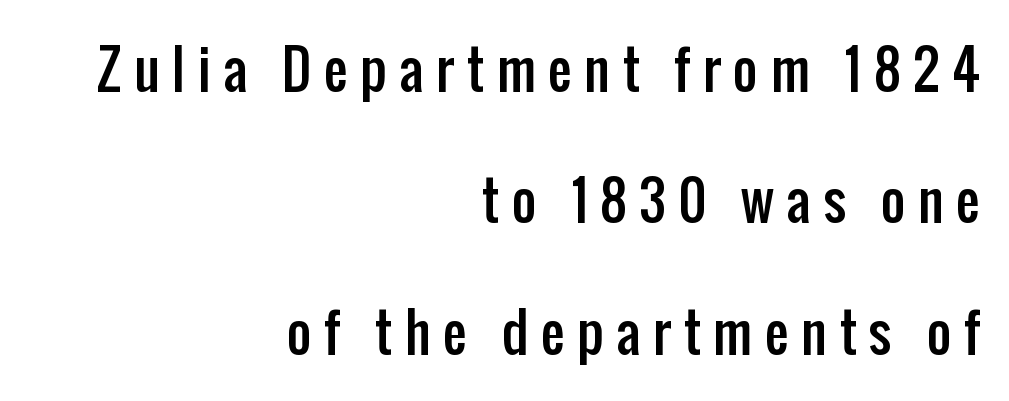
The words here are not underlined. Think of a printed novel: that variable character pitch is what you see here. Tracking here is generous; glyphs stand well apart from one another. Each new line begins a long way beneath the previous one. This is the regular roman posture of the typeface.
